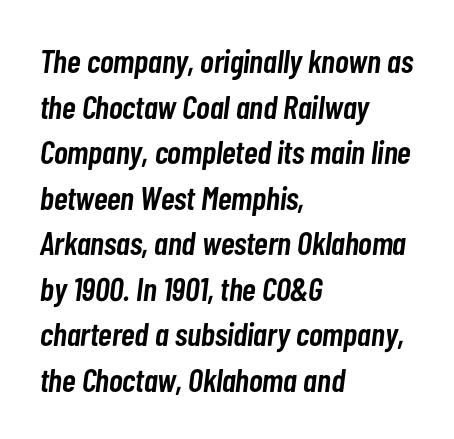
Q: Is the text bold? A: Semi-bold.
Q: Is the text italic (slanted)? A: Yes, it leans right by about 7 degrees.
Q: Is the text underlined? A: No.
Q: How is the paragraph aligned? A: Left-aligned.
Q: Is the spacing between letters normal or unusually wide? A: Normal.
Q: Is the spacing between lines tight, normal or loose? A: Normal.
Q: Width (condensed, normal, or wide)? A: Condensed.
Q: Stroke contrast? A: Low.
Q: x-height? A: Medium.
Q: Monospaced? A: No.
